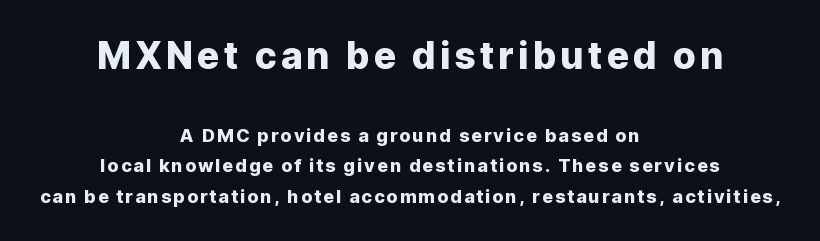
Q: Is the text italic (slanted)? A: No, it is upright.
Q: Is the typeface a serif or a sans-serif typeface? A: Sans-serif.
Q: Is the text underlined? A: No.
Q: How is the paragraph aligned? A: Centered.
Q: Is the spacing between lines tight, normal or loose? A: Normal.
Q: Which block of text is set in a larger size, the first (top) or the second (bottom)? A: The first (top) one.
Q: Width (condensed, normal, or wide)? A: Normal.
Q: Stroke contrast? A: Low.
Q: x-height? A: Medium.
Q: Monospaced? A: No.
